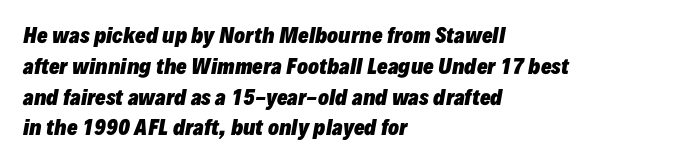
Q: Is the text bold? A: Yes.
Q: Is the text italic (slanted)? A: Yes, it leans right by about 10 degrees.
Q: Is the text underlined? A: No.
Q: How is the paragraph aligned? A: Left-aligned.
Q: Is the spacing between letters normal or unusually wide? A: Normal.
Q: Is the spacing between lines tight, normal or loose? A: Normal.
